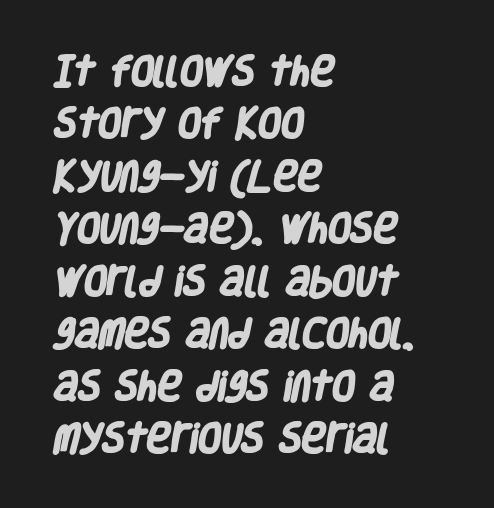
Each row of text sits above clean, open space. The designer left line spacing at the default. The glyphs have the mass of a bold cut. Every row of glyphs begins at an identical x-position on the left. Nothing unusual about the tracking: characters are spaced as the font intends.
